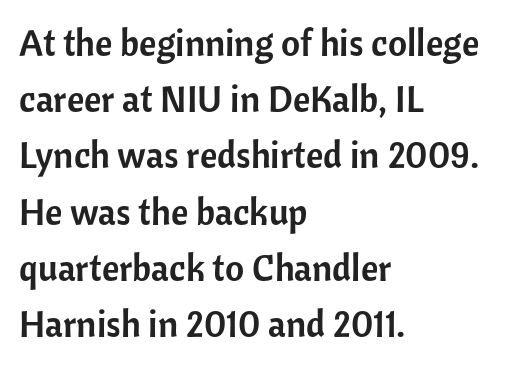
The image shows 37 px sans-serif type, upright; set left-aligned, normal line spacing (1.52x), normal letter spacing, not underlined; low stroke contrast and a medium x-height.
